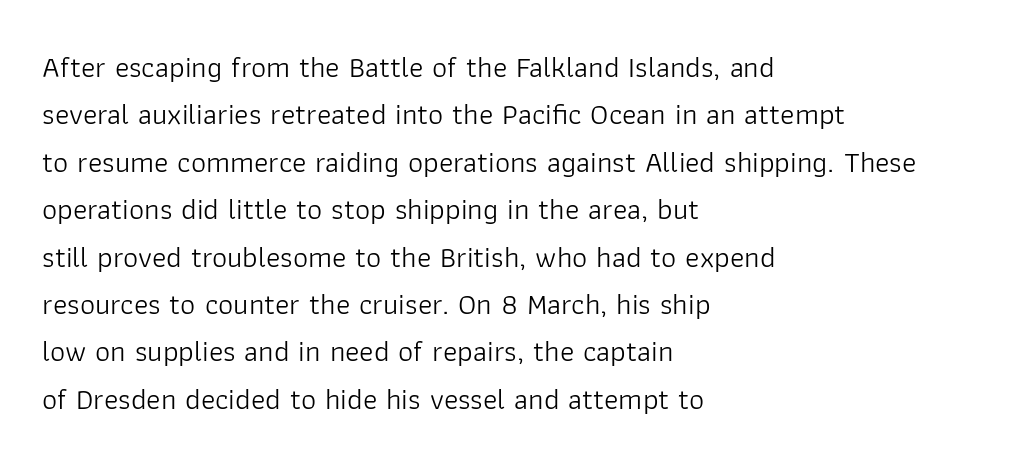
{"serif": "no", "italic": "no", "bold": "no", "weight": "light", "width": "normal", "stroke_contrast": "low", "x_height": "medium", "monospaced": "no", "underline": "no", "align": "left", "line_spacing": "normal", "line_spacing_ratio": 1.58, "letter_spacing": "normal", "letter_spacing_em": 0.0, "glyph_px": 30}
